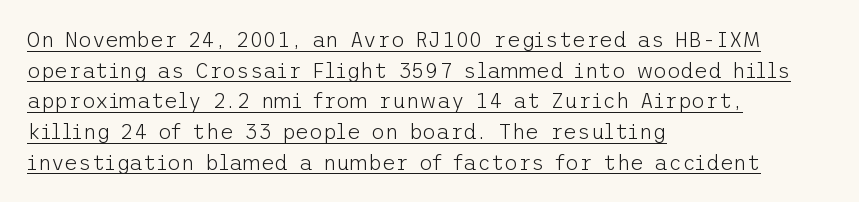
Q: Is the text bold? A: No.
Q: Is the text italic (slanted)? A: No, it is upright.
Q: Is the text underlined? A: Yes.
Q: How is the paragraph aligned? A: Left-aligned.
Q: Is the spacing between letters normal or unusually wide? A: Normal.
Q: Is the spacing between lines tight, normal or loose? A: Normal.
